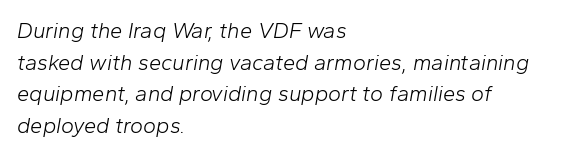
A classic flush-left, rag-right setting is used for this passage. Whoever set this chose a conventional vertical rhythm. Check under the words: just untouched page. This is oblique type, the kind used for emphasis or titles.
